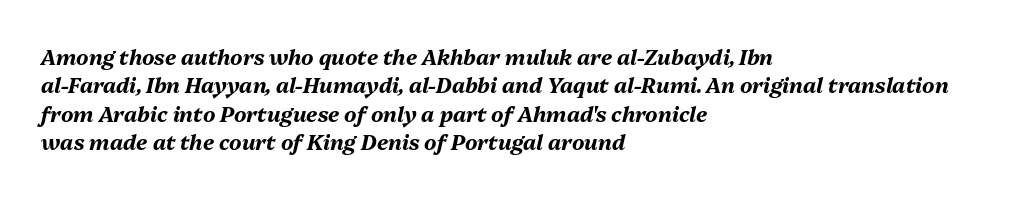
Q: Is the text bold? A: Yes.
Q: Is the text italic (slanted)? A: Yes, it leans right by about 13 degrees.
Q: Is the text underlined? A: No.
Q: How is the paragraph aligned? A: Left-aligned.
Q: Is the spacing between letters normal or unusually wide? A: Normal.
Q: Is the spacing between lines tight, normal or loose? A: Normal.
